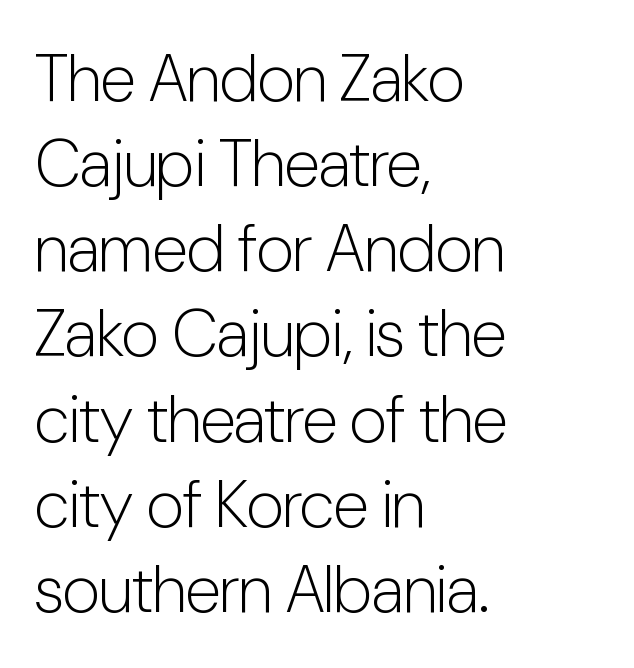
{"serif": "no", "italic": "no", "bold": "no", "weight": "light", "width": "condensed", "stroke_contrast": "low", "x_height": "medium", "monospaced": "no", "underline": "no", "align": "left", "line_spacing": "normal", "line_spacing_ratio": 1.29, "letter_spacing": "normal", "letter_spacing_em": 0.0, "glyph_px": 66}
